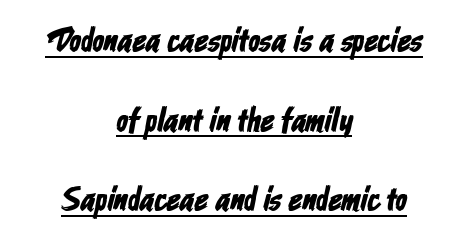
{"serif": "no", "width": "condensed", "stroke_contrast": "low", "x_height": "medium", "monospaced": "no", "underline": "yes", "align": "center", "line_spacing": "loose", "line_spacing_ratio": 2.34, "letter_spacing": "normal", "letter_spacing_em": 0.0, "glyph_px": 34}
